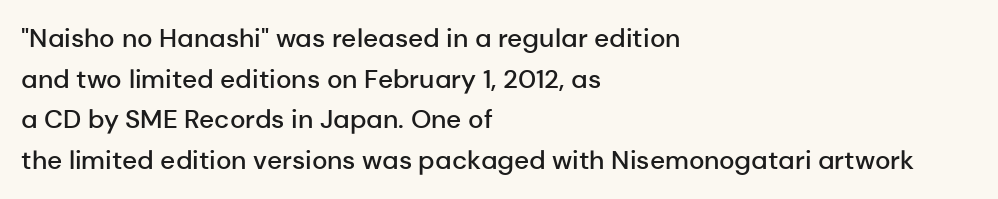
The image shows 26 px text type, upright; set left-aligned, normal line spacing (1.56x), normal letter spacing, not underlined.
